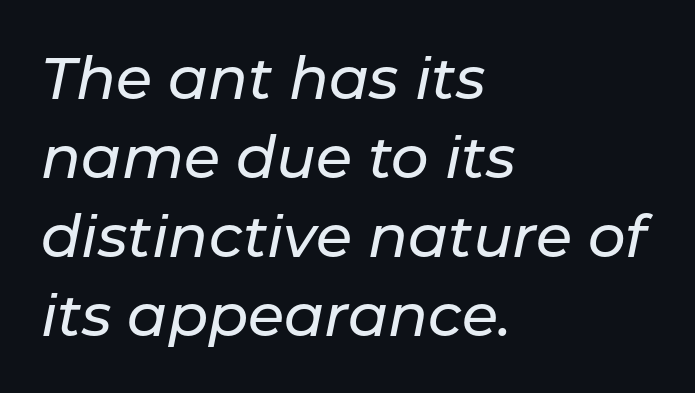
There is no visible air inserted between adjacent glyphs. Observe the lean: these are italic letterforms. Underlining? Definitely not there. These lines stack with their left ends in a neat column.
